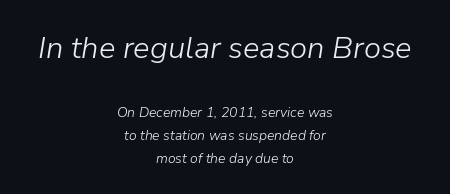
Characters follow at the spacing the type designer built in. Rendered with sloped, italic letterforms. Only glyphs here, with clear space below each row. Caption: multi-line text, centered on the measure.
